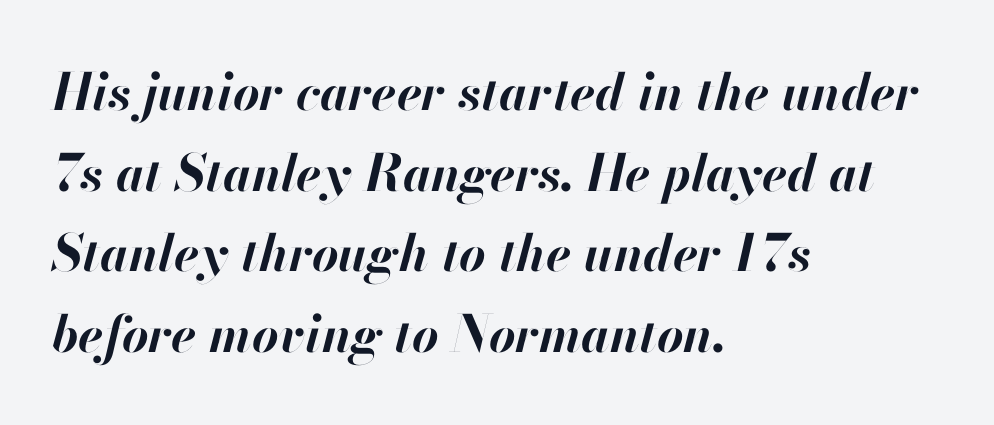
Every letter is thick-stroked: bold, no question. Compared with typical body copy, the letter spacing here is the same. These lines were composed using italics. Only glyphs here, with clear space below each row.
